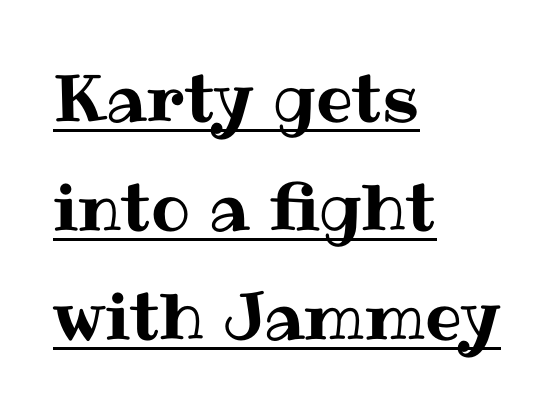
Quick note: not italic, upright. You can see a thin bar hugging the bottom of the glyphs. All the whitespace from short lines collects on the right. Baseline-to-baseline distance is the conventional proportion of letter height.
